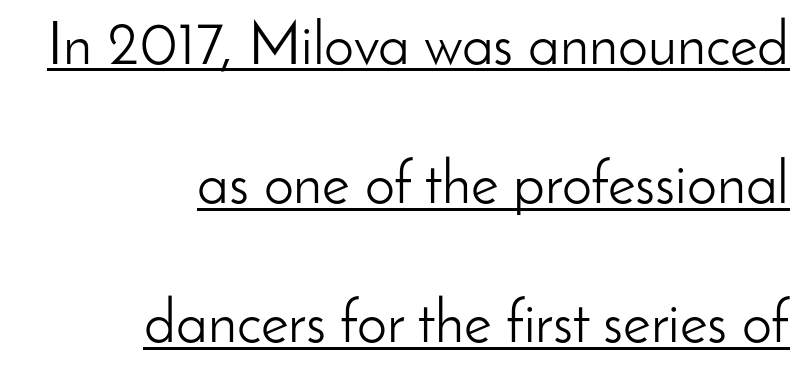
The image shows 60 px light sans-serif type, upright; set right-aligned, loose line spacing (2.32x), normal letter spacing, underlined; low stroke contrast and a small x-height.
